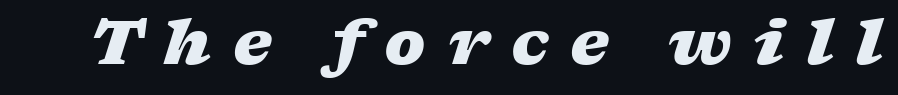
The image shows 62 px heavy, wide type, italic (leaning right); set unusually wide letter spacing (+0.35 em), not underlined; low stroke contrast and a medium x-height.
